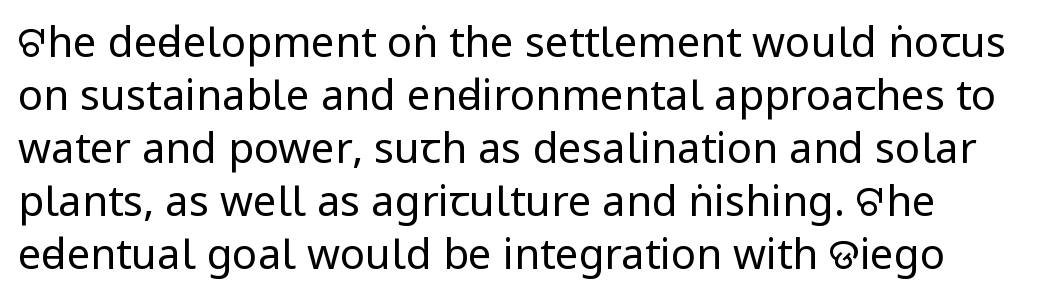
{"serif": "no", "italic": "no", "bold": "no", "weight": "regular", "width": "condensed", "stroke_contrast": "low", "x_height": "large", "monospaced": "no", "underline": "no", "align": "left", "line_spacing": "normal", "line_spacing_ratio": 1.26, "letter_spacing": "normal", "letter_spacing_em": 0.0, "glyph_px": 42}
